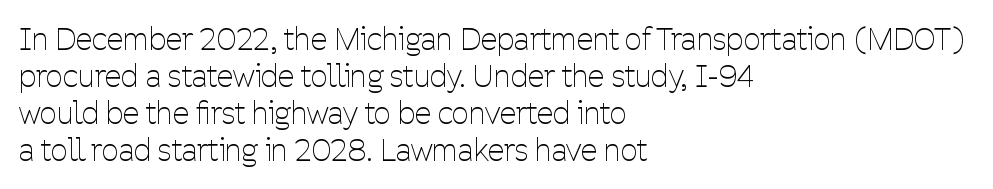
The space directly below the letters is spotless. Style check: upright. A typesetter would call this zero additional tracking. The passage shown is not bold in any degree. The letters advance in unequal steps, a hallmark of proportional type. The type family on display is of the sans-serif kind.
